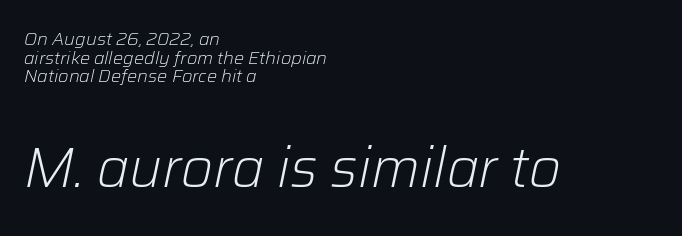
{"italic": "yes", "lean": "right", "slant_degrees": 12, "bold": "no", "weight": "light", "width": "normal", "stroke_contrast": "low", "x_height": "medium", "monospaced": "no", "underline": "no", "align": "left", "line_spacing": "tight", "line_spacing_ratio": 1.03, "letter_spacing": "normal", "letter_spacing_em": 0.0, "larger_block": "second", "size_ratio": 3.06, "glyph_px": 55}
